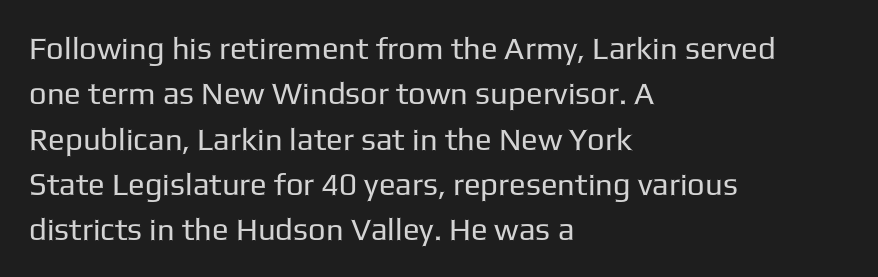
The image shows 31 px regular-weight sans-serif type, upright; set left-aligned, normal line spacing (1.46x), normal letter spacing, not underlined; low stroke contrast and a medium x-height.
